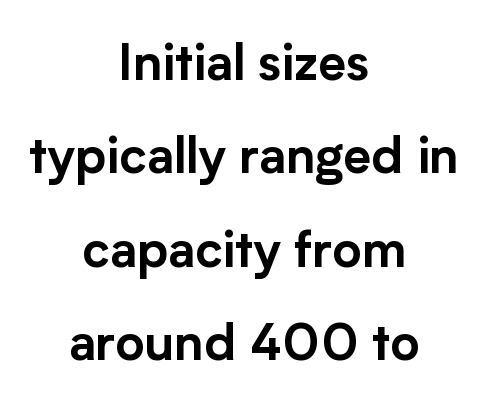
{"serif": "no", "italic": "no", "width": "normal", "stroke_contrast": "low", "x_height": "medium", "monospaced": "no", "underline": "no", "align": "center", "line_spacing_ratio": 1.87, "letter_spacing": "normal", "letter_spacing_em": 0.0, "glyph_px": 50}
